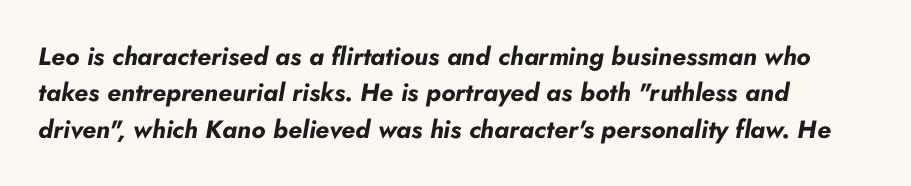
{"italic": "yes", "lean": "right", "slant_degrees": 10, "bold": "yes", "underline": "no", "align": "left", "line_spacing": "normal", "line_spacing_ratio": 1.46, "letter_spacing": "normal", "letter_spacing_em": 0.0, "glyph_px": 25}
